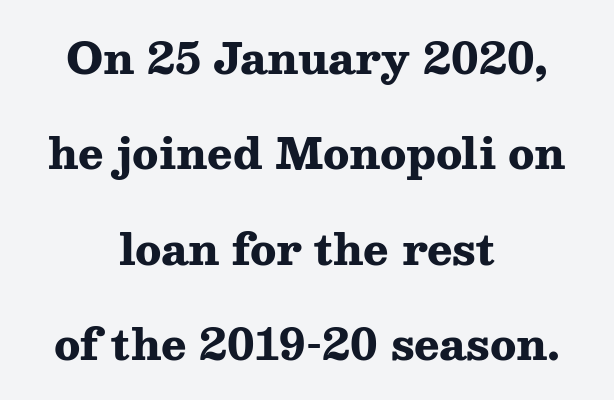
Regarding serifs, this sample has them. Airy leading. Glance below the letters and you will spot only blank space. Standard letterfit; no display-style spreading of the glyphs. Do the letters lean? They stand straight.
